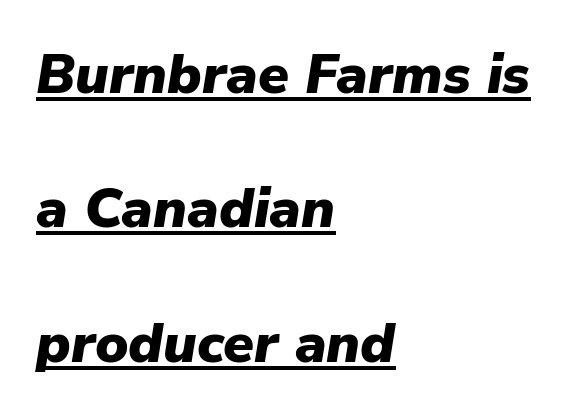
Q: Is the text bold? A: Yes.
Q: Is the text italic (slanted)? A: Yes, it leans right by about 9 degrees.
Q: Is the text underlined? A: Yes.
Q: How is the paragraph aligned? A: Left-aligned.
Q: Is the spacing between letters normal or unusually wide? A: Normal.
Q: Is the spacing between lines tight, normal or loose? A: Loose.
Q: Width (condensed, normal, or wide)? A: Normal.
Q: Stroke contrast? A: Low.
Q: x-height? A: Medium.
Q: Monospaced? A: No.
